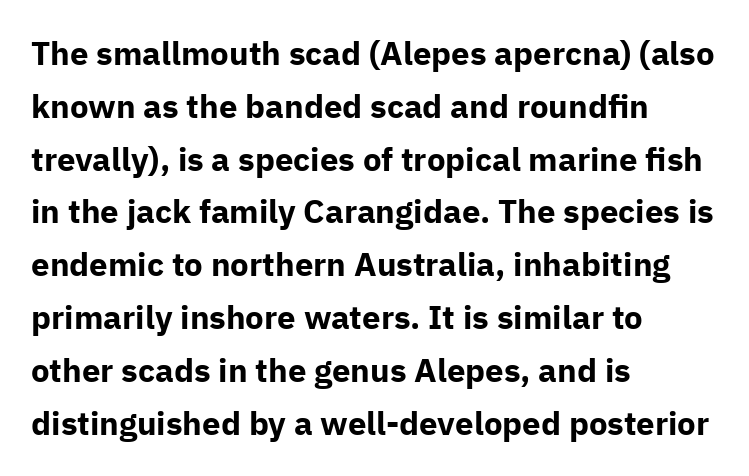
Q: Is the text bold? A: Yes.
Q: Is the text italic (slanted)? A: No, it is upright.
Q: Is the typeface a serif or a sans-serif typeface? A: Sans-serif.
Q: Is the text underlined? A: No.
Q: How is the paragraph aligned? A: Left-aligned.
Q: Is the spacing between letters normal or unusually wide? A: Normal.
Q: Is the spacing between lines tight, normal or loose? A: Normal.
Q: Width (condensed, normal, or wide)? A: Normal.
Q: Stroke contrast? A: Low.
Q: x-height? A: Medium.
Q: Monospaced? A: No.
